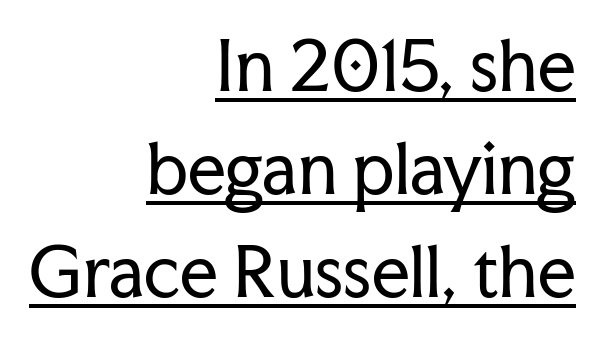
The image shows 67 px regular-weight serif type, upright; set right-aligned, normal line spacing (1.54x), normal letter spacing, underlined; low stroke contrast and a medium x-height.
